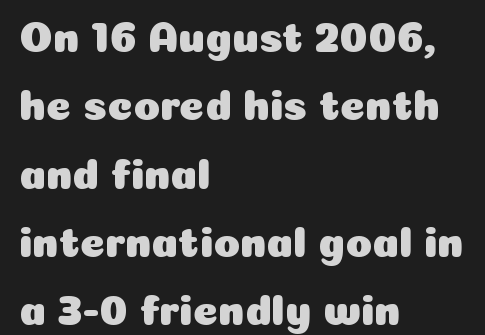
{"serif": "no", "italic": "no", "width": "normal", "stroke_contrast": "low", "x_height": "medium", "monospaced": "no", "underline": "no", "align": "left", "line_spacing": "normal", "line_spacing_ratio": 1.59, "letter_spacing": "normal", "letter_spacing_em": 0.0, "glyph_px": 43}
